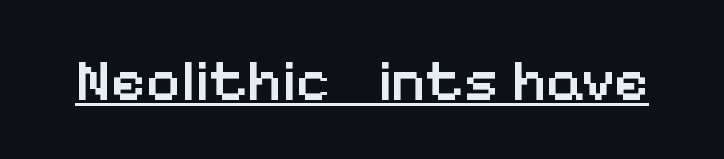
The face used here is rendered with its standard letterfit. The specimen includes a rule beneath the text block's lines. Notice how the stems are strictly vertical — no italics here. Unlike a traditional serif, this face leaves its strokes unadorned. Varying glyph widths throughout — classic text-font behaviour. Notice the strokes are somewhat thickened but not fully heavy: this is a semibold.
